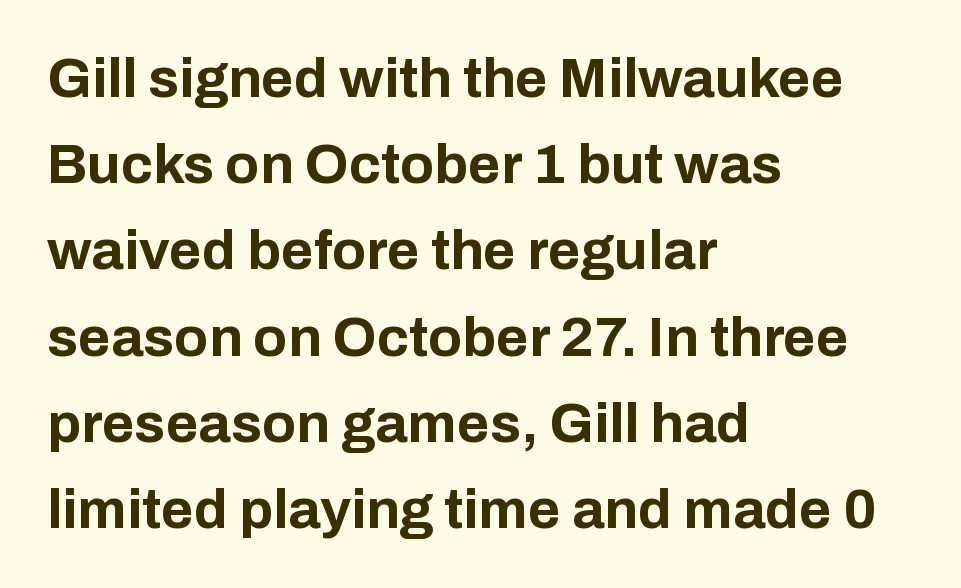
What's the leading like? Ordinary, nothing unusual. Check under the words: just untouched page. The rendering uses a bold face; every stroke is thick and dark. The glyphs in this specimen are sans serif.
